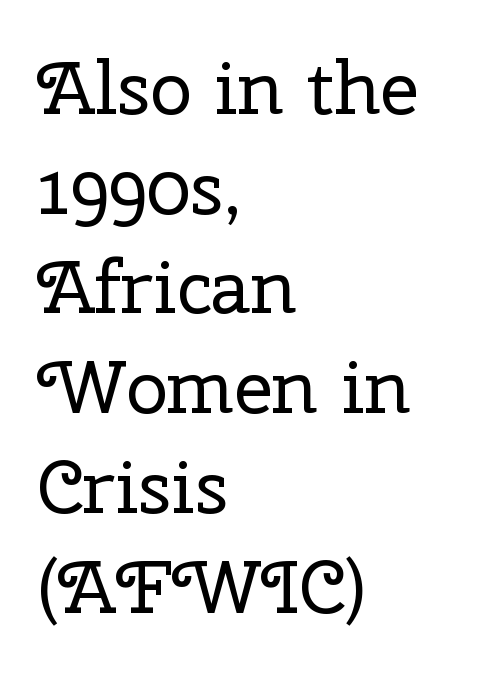
Do the characters align in a grid? No, the font is proportional. Does the copy run flush right? No — it runs flush left. The rendering keeps characters at their native spacing. Serif or sans? Serif — the stroke terminals have little feet. Style check: upright. Students, observe: this is what conventionally led text looks like.
